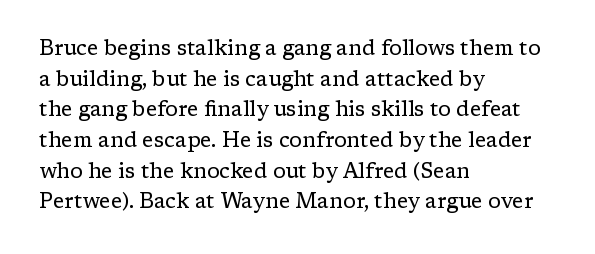
{"italic": "no", "bold": "no", "underline": "no", "align": "left", "line_spacing": "normal", "line_spacing_ratio": 1.46, "letter_spacing": "normal", "letter_spacing_em": 0.0, "glyph_px": 21}
